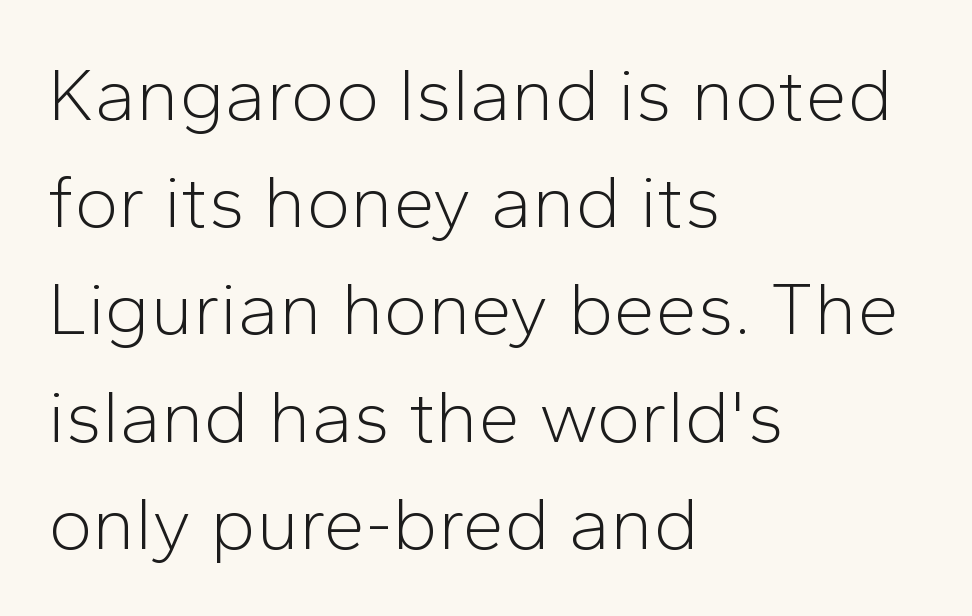
{"serif": "no", "italic": "no", "bold": "no", "weight": "light", "width": "normal", "stroke_contrast": "low", "x_height": "medium", "monospaced": "no", "underline": "no", "align": "left", "line_spacing": "normal", "line_spacing_ratio": 1.43, "letter_spacing": "normal", "letter_spacing_em": 0.0, "glyph_px": 75}
